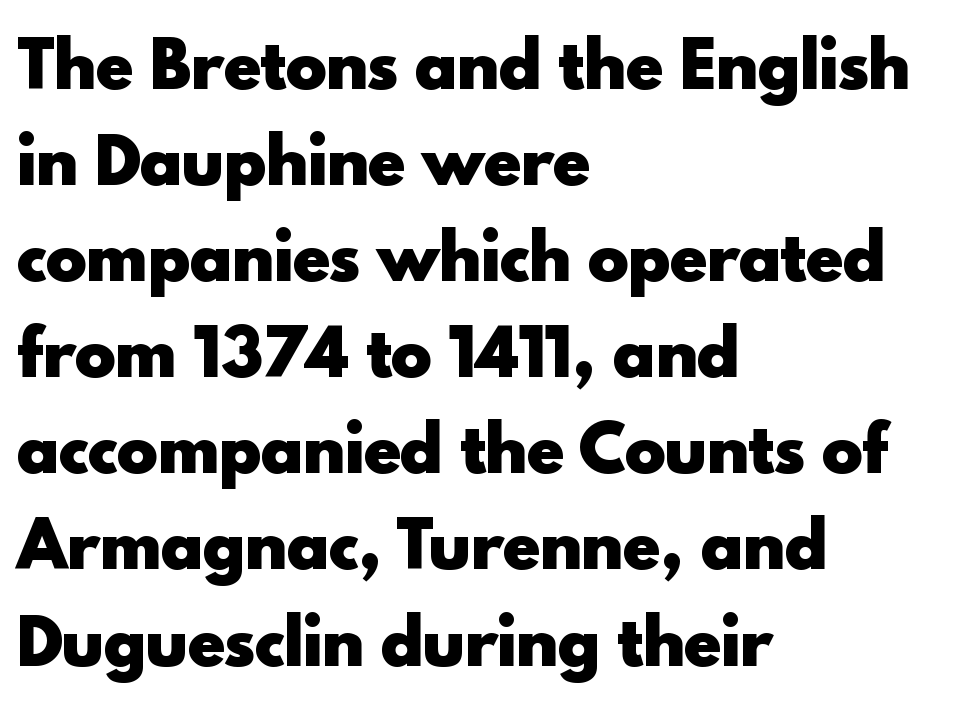
{"serif": "no", "italic": "no", "bold": "yes", "weight": "heavy", "width": "normal", "x_height": "small", "monospaced": "no", "underline": "no", "align": "left", "line_spacing": "normal", "line_spacing_ratio": 1.55, "letter_spacing": "normal", "letter_spacing_em": 0.0, "glyph_px": 62}
